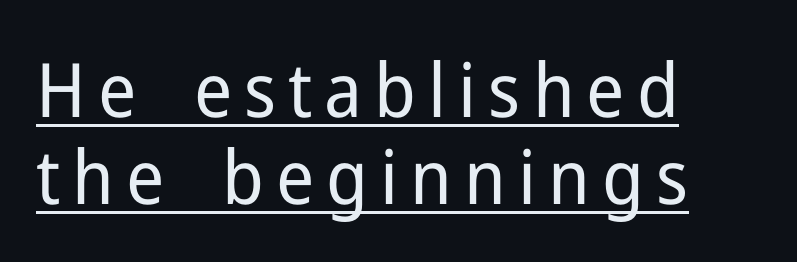
The image shows 75 px regular-weight sans-serif type, upright; set left-aligned, line spacing 1.16x, underlined; low stroke contrast and a medium x-height.
